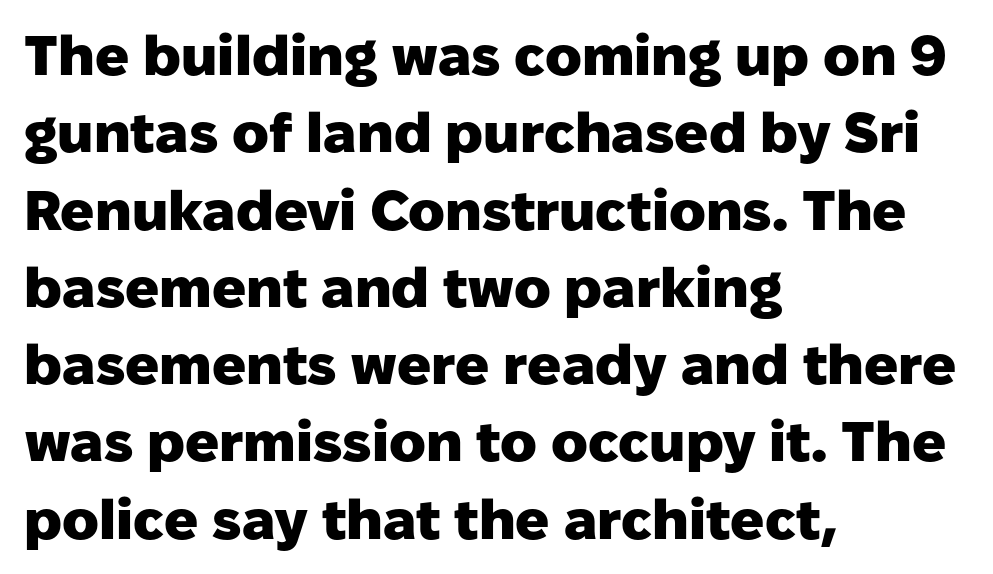
Q: Is the text bold? A: Yes.
Q: Is the text italic (slanted)? A: No, it is upright.
Q: Is the typeface a serif or a sans-serif typeface? A: Sans-serif.
Q: Is the text underlined? A: No.
Q: How is the paragraph aligned? A: Left-aligned.
Q: Is the spacing between letters normal or unusually wide? A: Normal.
Q: Is the spacing between lines tight, normal or loose? A: Normal.
Q: Width (condensed, normal, or wide)? A: Normal.
Q: Stroke contrast? A: Low.
Q: x-height? A: Medium.
Q: Monospaced? A: No.
